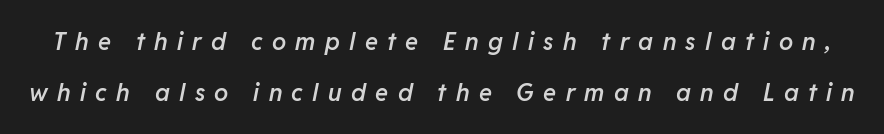
A great deal of white space separates one row of letters from the next. A typesetter would mark this as italic. Letters rest on an invisible, unmarked baseline. What stands out about the letter spacing? Its width — letters are far apart.
